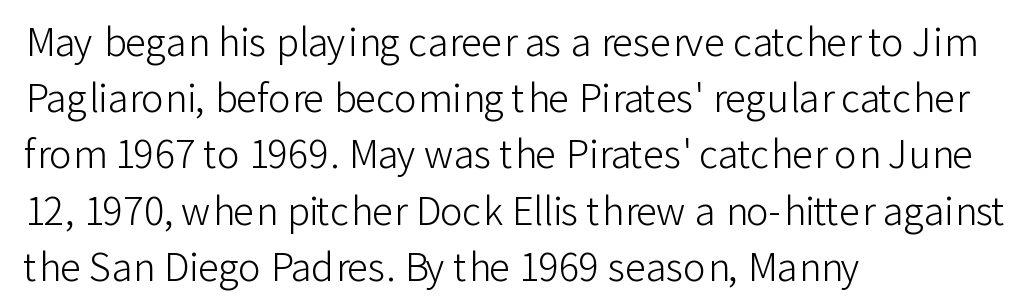
Bold? No — there's no thickening of the strokes. A typesetter would call this proportional, since set widths differ per character. Unmarked baselines from the first word to the last. Line spacing here is normal. Every character sits straight up, as roman type does. The rag falls on the right side of this text block.
